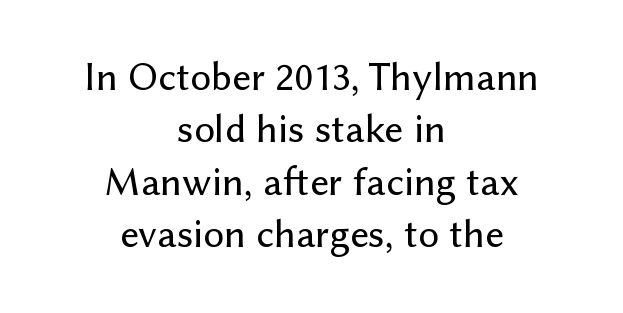
If you measured baseline to baseline, you'd find a middling distance. The rendering shows plain stroke endings on the letterforms — a sans-serif design. Unmarked baselines from the first word to the last. Is there any slant? The stems are plumb.
